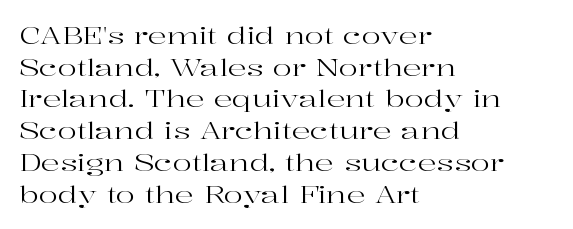
{"italic": "no", "bold": "no", "underline": "no", "align": "left", "line_spacing": "normal", "line_spacing_ratio": 1.38, "letter_spacing": "normal", "letter_spacing_em": 0.0, "glyph_px": 23}
